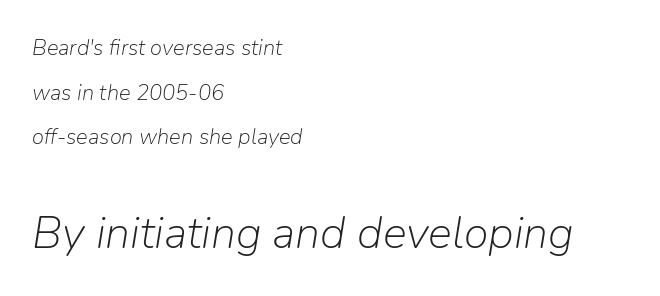
The image shows 45 px light type, italic (leaning right); set left-aligned, loose line spacing (2.03x), normal letter spacing, not underlined; the second (bottom) block is 2.05x larger; low stroke contrast and a medium x-height.
